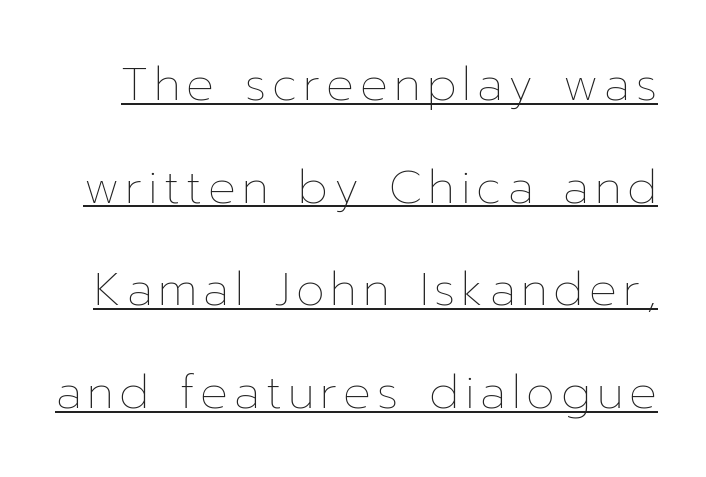
{"italic": "no", "bold": "no", "weight": "thin", "width": "normal", "stroke_contrast": "low", "x_height": "medium", "monospaced": "no", "underline": "yes", "line_spacing": "loose", "line_spacing_ratio": 2.23, "glyph_px": 46}
